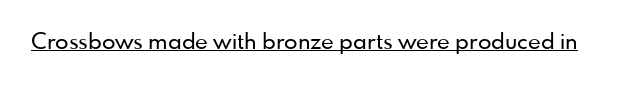
{"italic": "no", "underline": "yes", "letter_spacing": "normal", "letter_spacing_em": 0.0, "glyph_px": 22}
